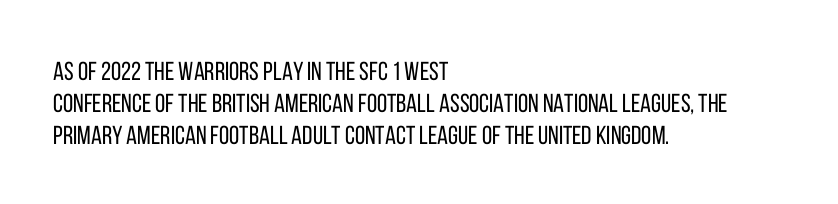
{"italic": "no", "bold": "no", "underline": "no", "align": "left", "line_spacing_ratio": 1.23, "letter_spacing": "normal", "letter_spacing_em": 0.0, "glyph_px": 26}
